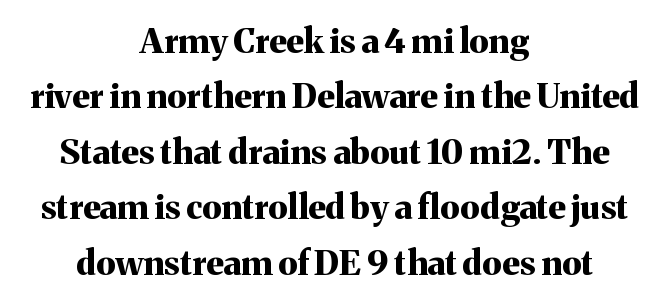
The image shows 34 px bold serif type, upright; set centered, normal line spacing (1.63x), normal letter spacing, not underlined; medium stroke contrast and a medium x-height.
